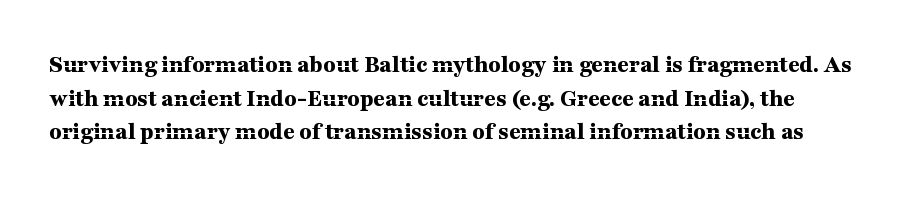
{"italic": "no", "bold": "yes", "underline": "no", "line_spacing": "normal", "line_spacing_ratio": 1.35, "letter_spacing": "normal", "letter_spacing_em": 0.0, "glyph_px": 25}
